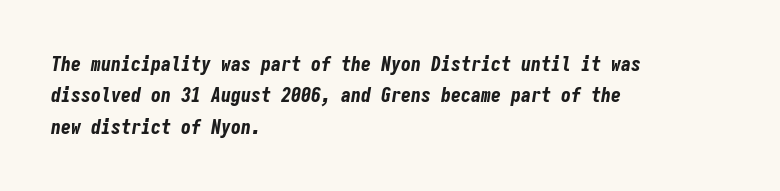
The image shows 20 px bold type, italic (leaning right); set left-aligned, normal line spacing (1.57x), normal letter spacing, not underlined.
